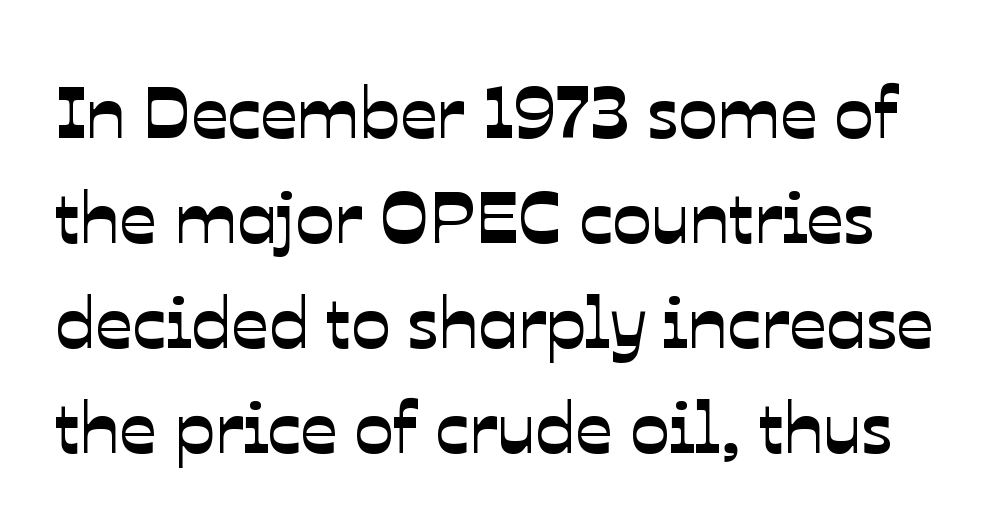
The face used here is rendered with its standard letterfit. A typesetter would call this proportional, since set widths differ per character. The space beneath each line is pristine and unruled. The text was rendered using a sans face with plain stroke endings.
